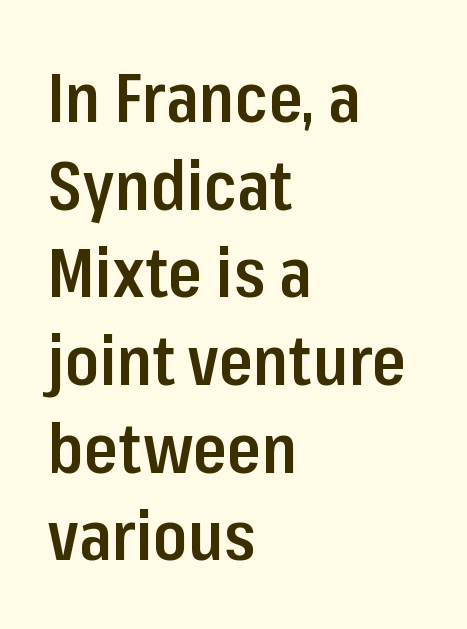
Q: Is the text bold? A: Semi-bold.
Q: Is the text italic (slanted)? A: No, it is upright.
Q: Is the typeface a serif or a sans-serif typeface? A: Sans-serif.
Q: Is the text underlined? A: No.
Q: How is the paragraph aligned? A: Left-aligned.
Q: Is the spacing between letters normal or unusually wide? A: Normal.
Q: Is the spacing between lines tight, normal or loose? A: Normal.
Q: Width (condensed, normal, or wide)? A: Condensed.
Q: Stroke contrast? A: Low.
Q: x-height? A: Medium.
Q: Monospaced? A: No.
